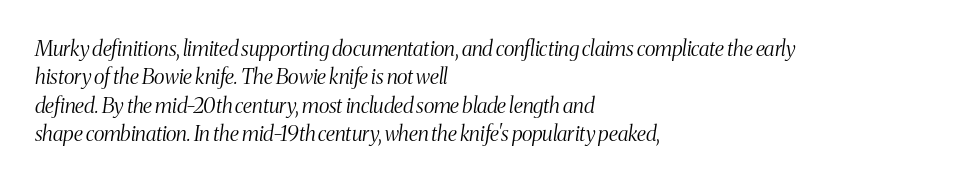
Q: Is the text bold? A: No.
Q: Is the text italic (slanted)? A: Yes, it leans right by about 8 degrees.
Q: Is the text underlined? A: No.
Q: How is the paragraph aligned? A: Left-aligned.
Q: Is the spacing between letters normal or unusually wide? A: Normal.
Q: Is the spacing between lines tight, normal or loose? A: Normal.
